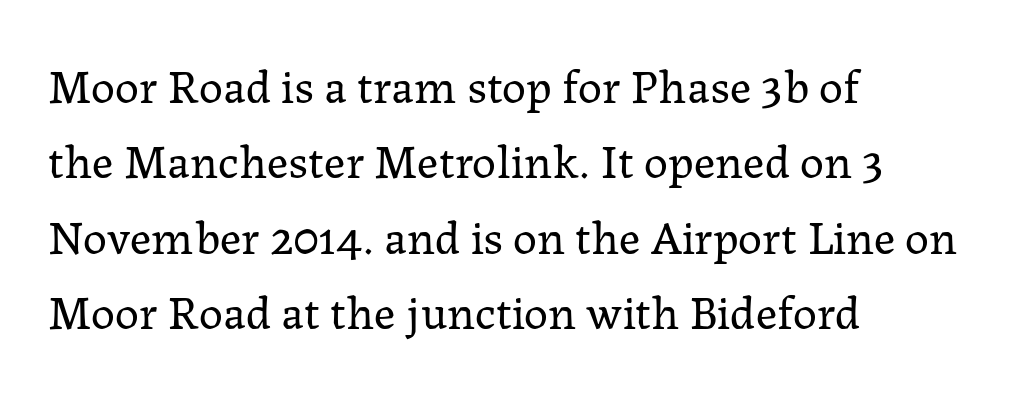
{"serif": "yes", "italic": "no", "bold": "no", "weight": "regular", "width": "normal", "stroke_contrast": "low", "x_height": "medium", "monospaced": "no", "underline": "no", "align": "left", "line_spacing": "normal", "line_spacing_ratio": 1.57, "letter_spacing": "normal", "letter_spacing_em": 0.0, "glyph_px": 48}
